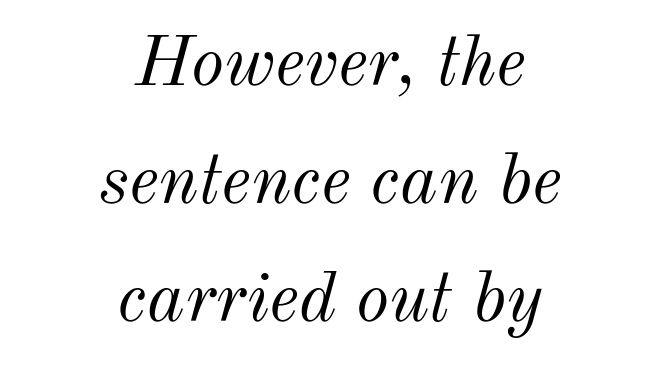
Interline gaps are of average width in this sample. Casual observation: everything's sitting right in the middle. The letters sit at their default tracking, neither squeezed nor spread. Spacing verdict: proportional, widths tailored to each character. A typesetter would mark this as italic. Glance below the letters and you will spot only blank space.
